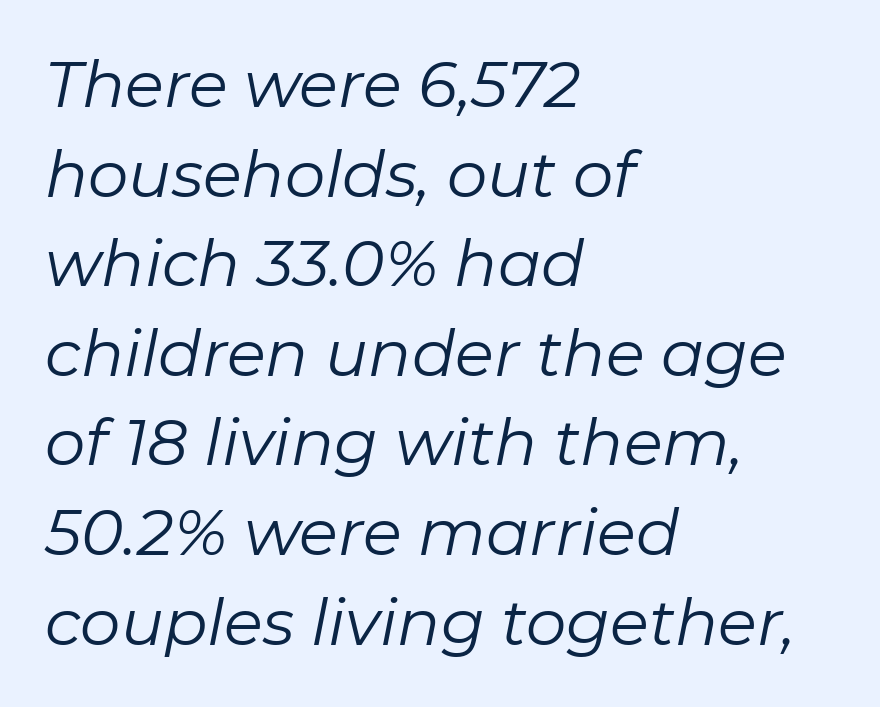
The image shows 64 px regular-weight type, italic (leaning right); set left-aligned, normal line spacing (1.4x), normal letter spacing, not underlined; low stroke contrast and a medium x-height.
